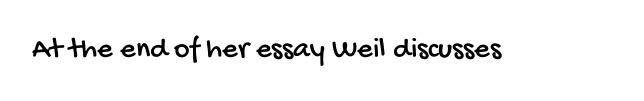
Q: Is the typeface a serif or a sans-serif typeface? A: Sans-serif.
Q: Is the text underlined? A: No.
Q: Is the spacing between letters normal or unusually wide? A: Normal.
Q: Width (condensed, normal, or wide)? A: Condensed.
Q: Stroke contrast? A: Low.
Q: x-height? A: Large.
Q: Monospaced? A: No.
